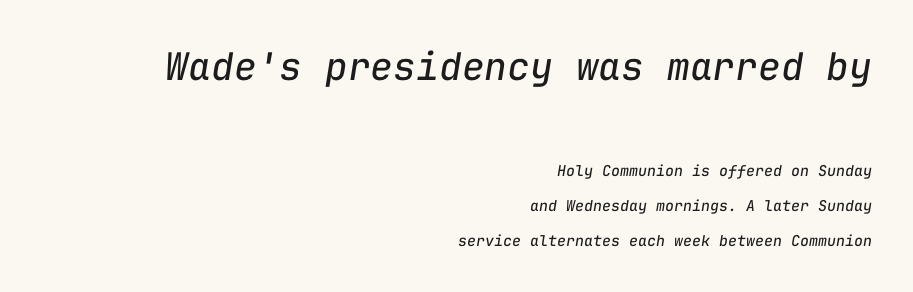
The image shows 38 px regular-weight type, italic (leaning right), monospaced; set right-aligned, loose line spacing (2.33x), normal letter spacing, not underlined; the first (top) block is 2.53x larger; low stroke contrast and a medium x-height.
